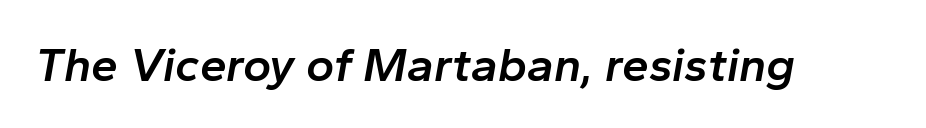
{"italic": "yes", "lean": "right", "slant_degrees": 10, "bold": "semi", "weight": "semibold", "width": "normal", "stroke_contrast": "low", "x_height": "medium", "monospaced": "no", "underline": "no", "letter_spacing": "normal", "letter_spacing_em": 0.0, "glyph_px": 48}
